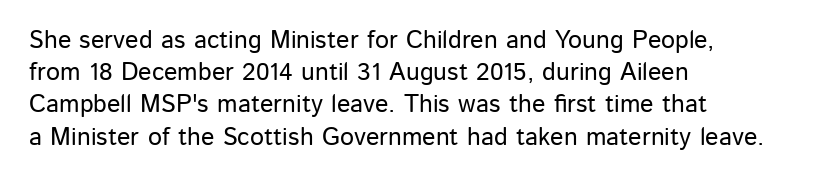
The image shows 25 px text type, upright; set left-aligned, normal line spacing (1.29x), normal letter spacing, not underlined.
